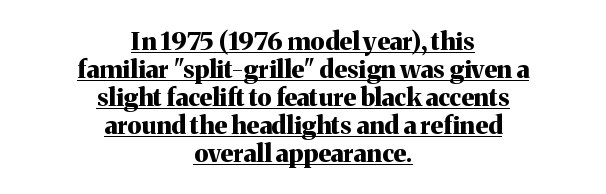
The image shows 25 px bold type, upright; set centered, tight line spacing (1.12x), normal letter spacing, underlined.
